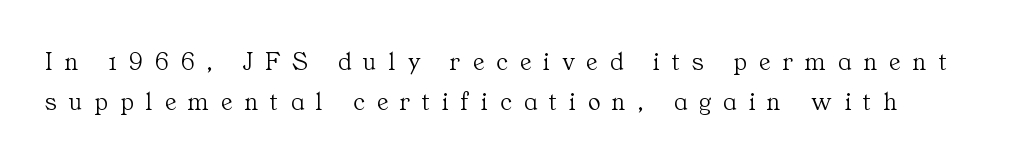
{"italic": "no", "bold": "no", "underline": "no", "line_spacing": "normal", "line_spacing_ratio": 1.53, "letter_spacing": "wide", "letter_spacing_em": 0.47, "glyph_px": 26}
